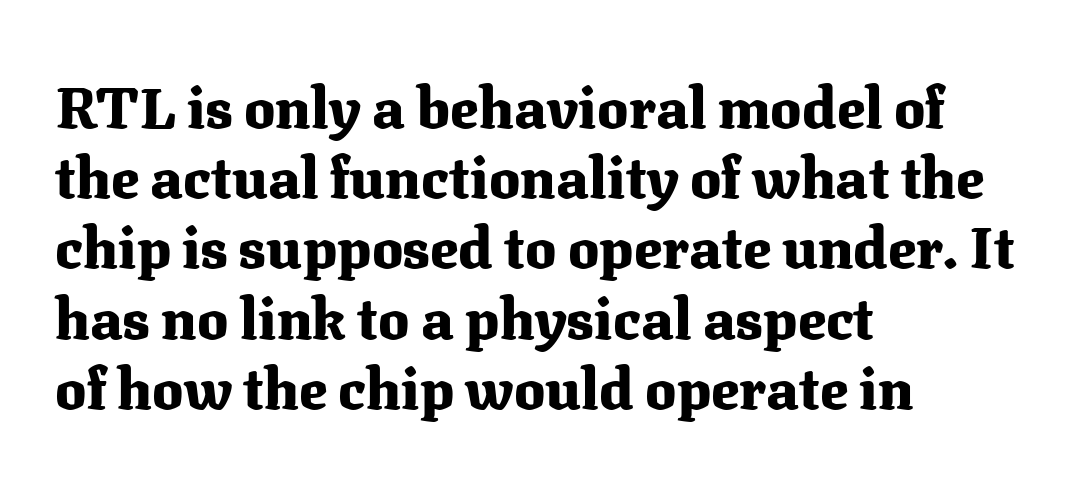
The foot of each line stays bare and open. These lines are rendered in a variable-pitch font. Yep, those are serifs on the letters. The typography opts for an upright posture over an oblique one.
